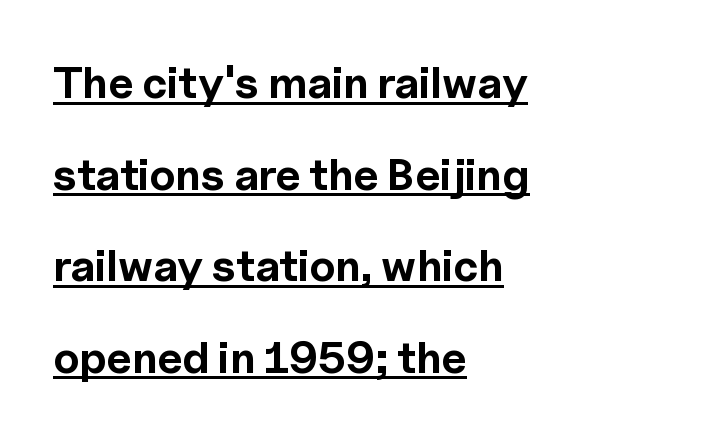
{"serif": "no", "italic": "no", "bold": "yes", "weight": "bold", "width": "normal", "x_height": "medium", "monospaced": "no", "underline": "yes", "align": "left", "line_spacing": "loose", "line_spacing_ratio": 2.08, "letter_spacing": "normal", "letter_spacing_em": 0.0, "glyph_px": 44}
